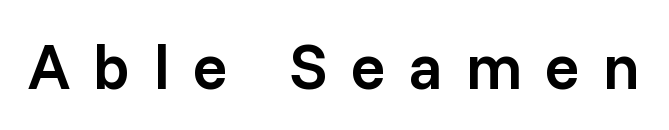
Display-style spreading of the glyphs; the letterfit is very open. Beneath every word, the page is bare. Do the characters align in a grid? No, the font is proportional. This sample uses an upright cut, with every glyph sitting square on the baseline.
